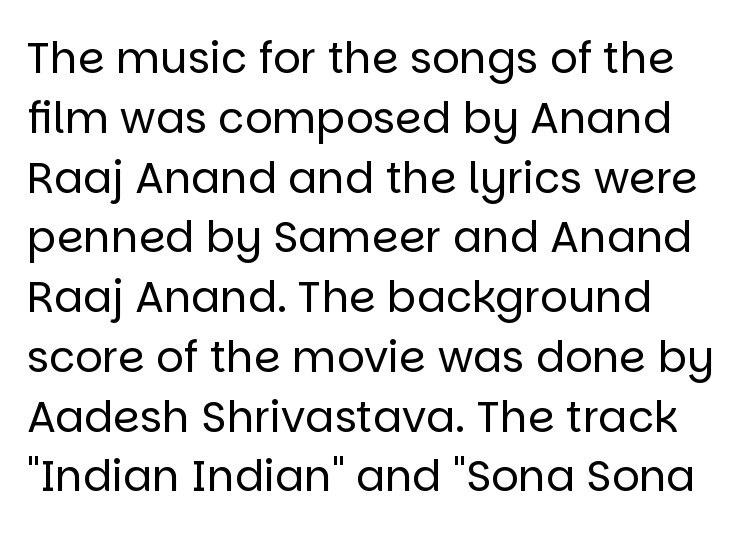
{"serif": "no", "italic": "no", "bold": "no", "weight": "regular", "width": "normal", "stroke_contrast": "low", "x_height": "large", "monospaced": "no", "underline": "no", "line_spacing": "normal", "line_spacing_ratio": 1.39, "letter_spacing": "normal", "letter_spacing_em": 0.0, "glyph_px": 43}
